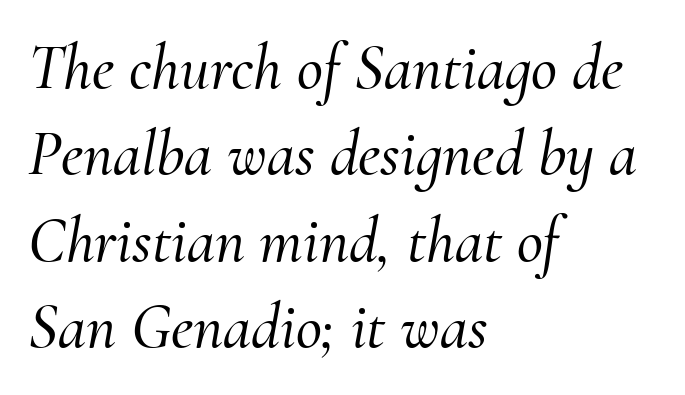
The image shows 64 px serif type, italic (leaning right); set left-aligned, normal line spacing (1.35x), normal letter spacing, not underlined; medium stroke contrast and a small x-height.
